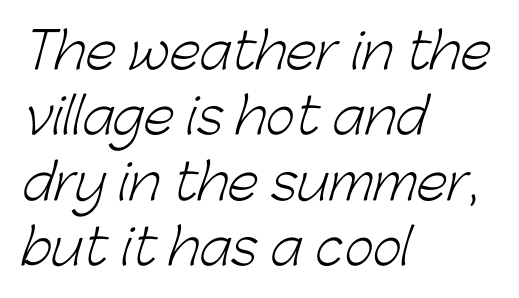
The image shows 50 px light sans-serif type; set left-aligned, normal line spacing (1.31x), normal letter spacing, not underlined; low stroke contrast and a medium x-height.
